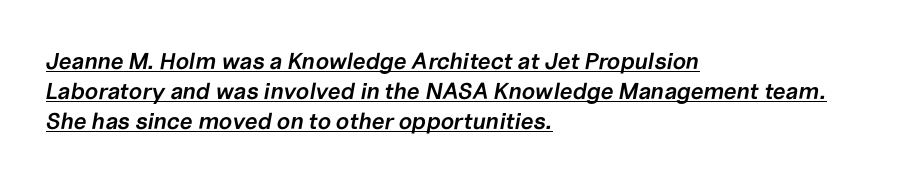
{"italic": "yes", "lean": "right", "slant_degrees": 10, "bold": "semi", "underline": "yes", "align": "left", "line_spacing": "normal", "line_spacing_ratio": 1.31, "letter_spacing": "normal", "letter_spacing_em": 0.0, "glyph_px": 23}
